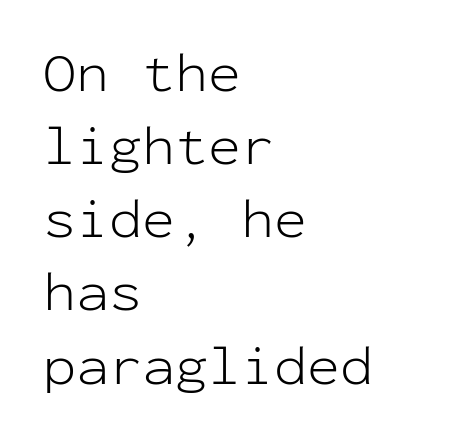
{"serif": "no", "italic": "no", "bold": "no", "weight": "light", "width": "normal", "stroke_contrast": "low", "x_height": "medium", "monospaced": "yes", "underline": "no", "align": "left", "line_spacing": "normal", "line_spacing_ratio": 1.33, "letter_spacing": "normal", "letter_spacing_em": 0.0, "glyph_px": 55}
